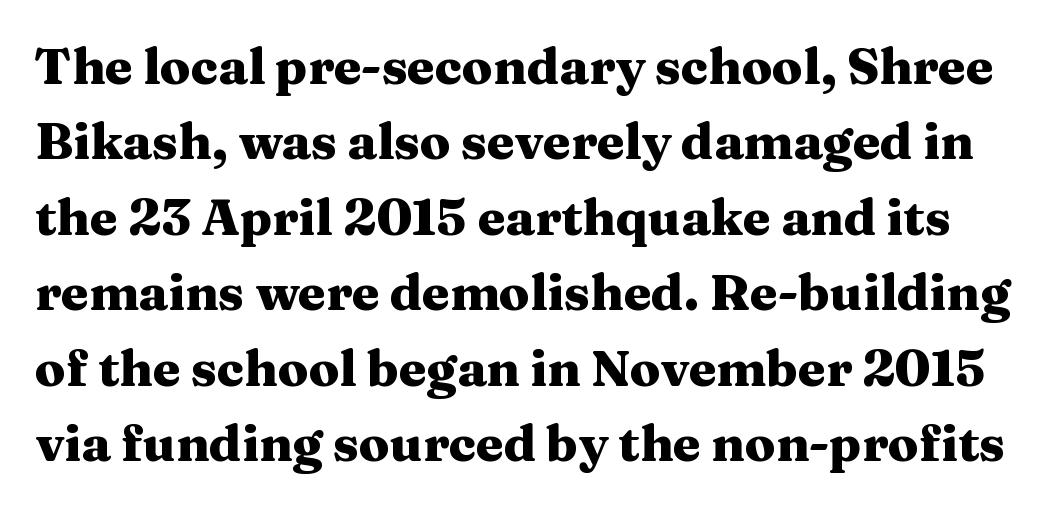
{"serif": "yes", "italic": "no", "bold": "yes", "weight": "heavy", "width": "wide", "stroke_contrast": "medium", "x_height": "medium", "monospaced": "no", "underline": "no", "line_spacing": "normal", "line_spacing_ratio": 1.51, "letter_spacing": "normal", "letter_spacing_em": 0.0, "glyph_px": 50}
